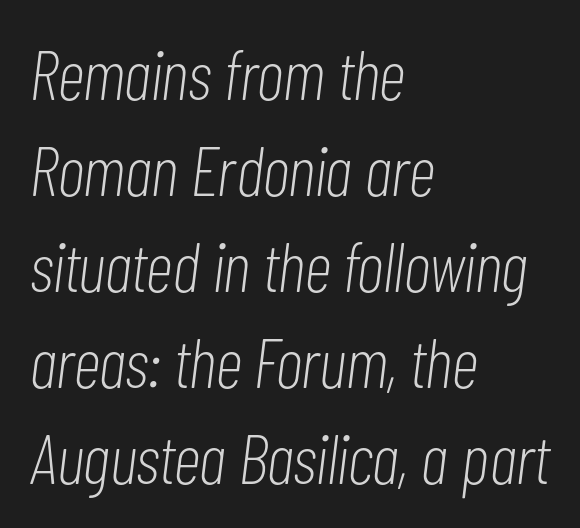
{"italic": "yes", "lean": "right", "slant_degrees": 7, "bold": "no", "weight": "light", "width": "condensed", "stroke_contrast": "low", "x_height": "medium", "monospaced": "no", "underline": "no", "align": "left", "line_spacing": "normal", "line_spacing_ratio": 1.37, "letter_spacing": "normal", "letter_spacing_em": 0.0, "glyph_px": 70}
